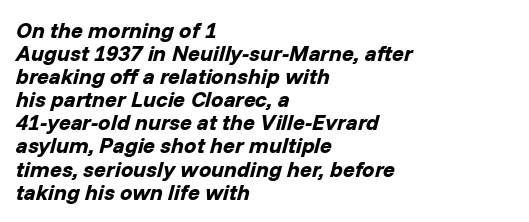
The image shows 22 px bold type, italic (leaning right); set left-aligned, tight line spacing (1.05x), normal letter spacing, not underlined.
